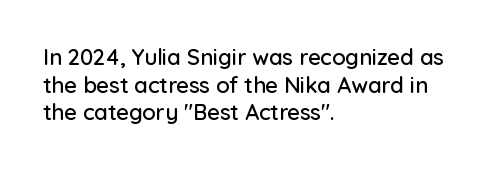
Q: Is the text italic (slanted)? A: No, it is upright.
Q: Is the text underlined? A: No.
Q: How is the paragraph aligned? A: Left-aligned.
Q: Is the spacing between letters normal or unusually wide? A: Normal.
Q: Is the spacing between lines tight, normal or loose? A: Normal.
